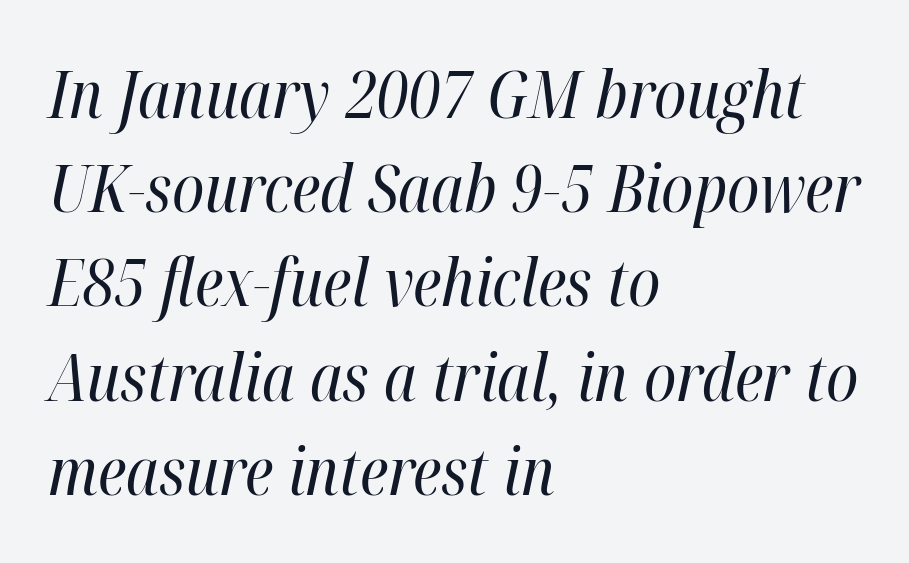
No word sits above an underline. Casual observation: everything's shoved over to the left. The rows are spaced the way most documents space them. Honestly, the letter spacing is just normal — you wouldn't notice it. These lines are rendered in a variable-pitch font.
